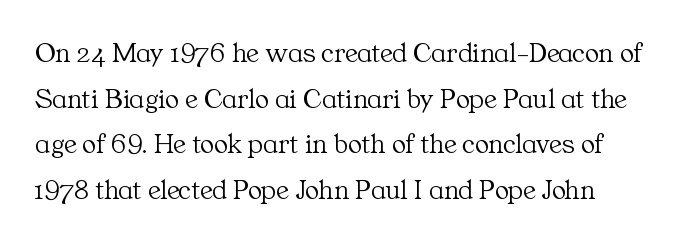
The image shows 29 px light serif type, upright; set normal line spacing (1.57x), normal letter spacing, not underlined; medium stroke contrast and a medium x-height.
